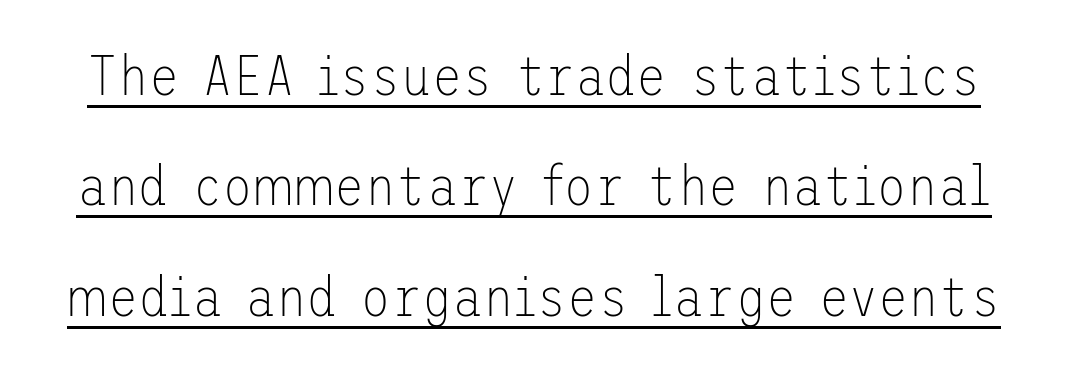
The image shows 56 px thin sans-serif type, upright; set loose line spacing (1.97x), normal letter spacing, underlined; low stroke contrast and a medium x-height.
